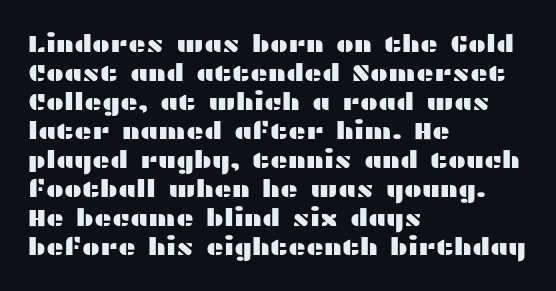
Q: Is the text italic (slanted)? A: No, it is upright.
Q: Is the text underlined? A: No.
Q: How is the paragraph aligned? A: Left-aligned.
Q: Is the spacing between letters normal or unusually wide? A: Normal.
